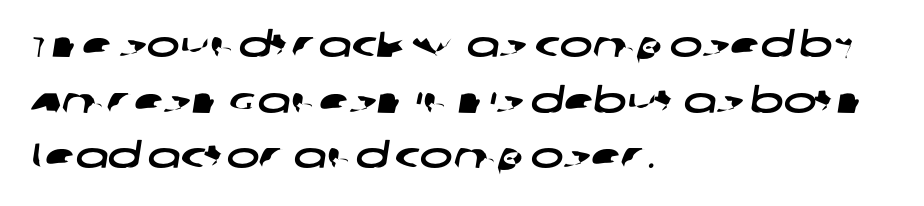
Just letters on the line, the space beneath them empty. The letters advance in unequal steps, a hallmark of proportional type. These lines stack with their left ends in a neat column. Leading matches the norm, producing a regular column. Characters follow at the spacing the type designer built in.
